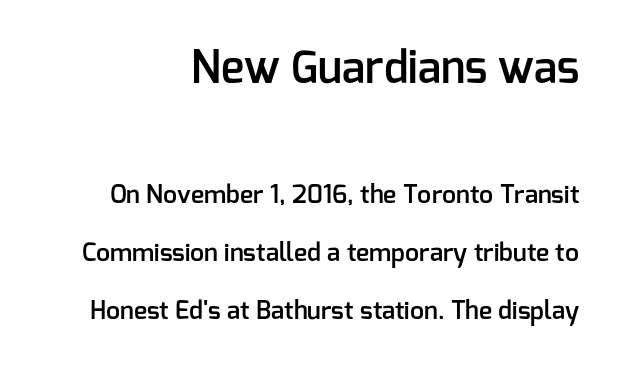
{"serif": "no", "italic": "no", "bold": "semi", "weight": "semibold", "width": "normal", "stroke_contrast": "low", "x_height": "medium", "monospaced": "no", "underline": "no", "align": "right", "line_spacing": "loose", "line_spacing_ratio": 2.32, "letter_spacing": "normal", "letter_spacing_em": 0.0, "larger_block": "first", "size_ratio": 1.76, "glyph_px": 44}
